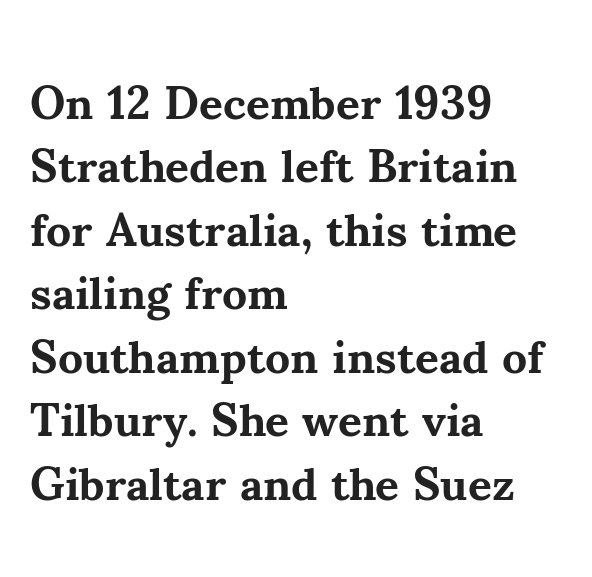
Typographic density is high because the face is bold. Has an underline been added? It has not. Normally led — the rows are evenly, conventionally spaced. What kind of face is this? One with serifs.
